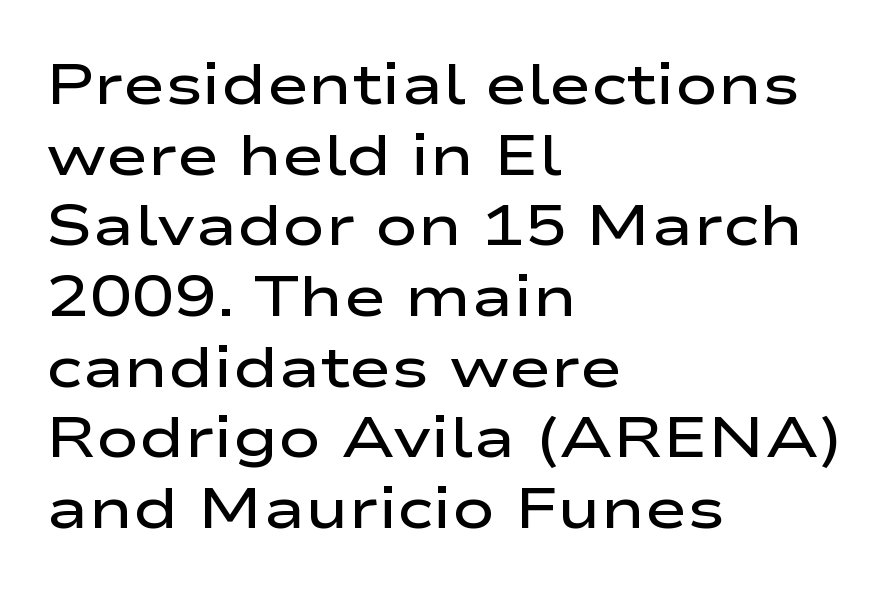
A bare baseline throughout the passage. In terms of posture, this sample is upright. Here the designer chose a conventional face with non-uniform glyph widths. The paragraph shown leans on its left margin.
